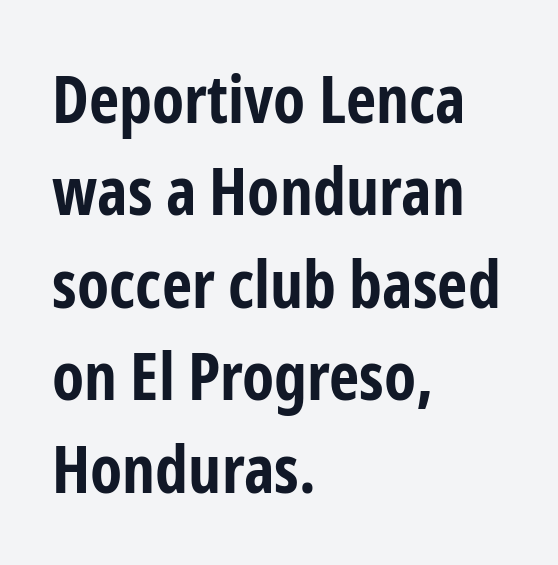
{"serif": "no", "italic": "no", "bold": "yes", "weight": "bold", "width": "condensed", "stroke_contrast": "low", "x_height": "medium", "monospaced": "no", "underline": "no", "align": "left", "line_spacing": "normal", "line_spacing_ratio": 1.4, "letter_spacing": "normal", "letter_spacing_em": 0.0, "glyph_px": 66}
